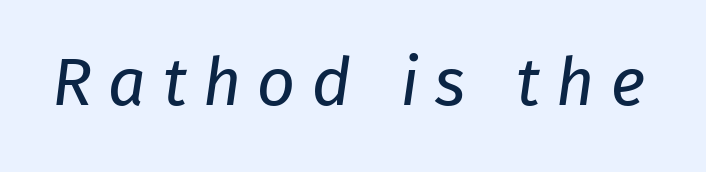
Varying glyph widths throughout — classic text-font behaviour. Letters have the restrained weight of plain body copy at most. This rendering features lettering with no underline. Font category for this specimen: sans-serif. Does extra space separate the letters? Yes, quite a lot of it.
